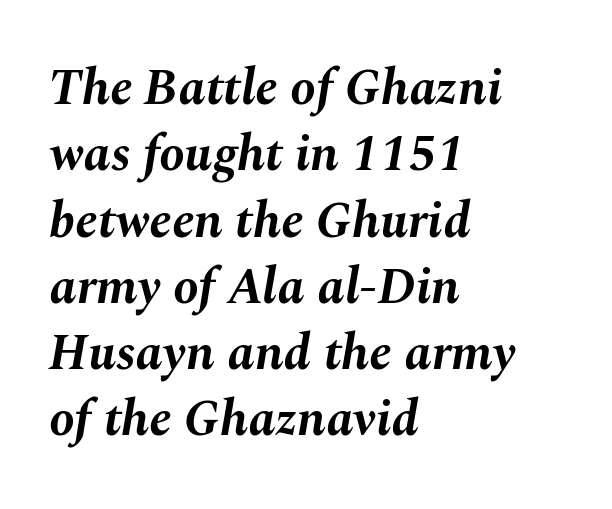
The image shows 51 px bold type, italic (leaning right); set left-aligned, normal line spacing (1.3x), normal letter spacing, not underlined; medium stroke contrast and a medium x-height.
